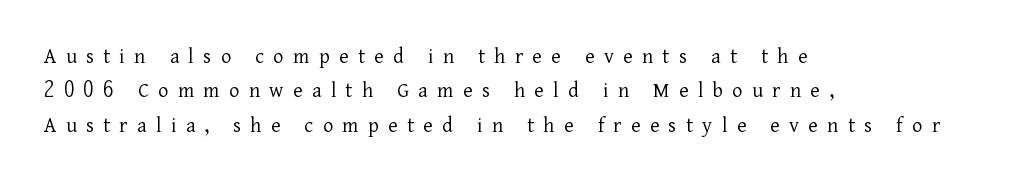
{"italic": "no", "bold": "no", "underline": "no", "align": "left", "line_spacing": "normal", "line_spacing_ratio": 1.56, "letter_spacing": "wide", "letter_spacing_em": 0.43, "glyph_px": 22}
